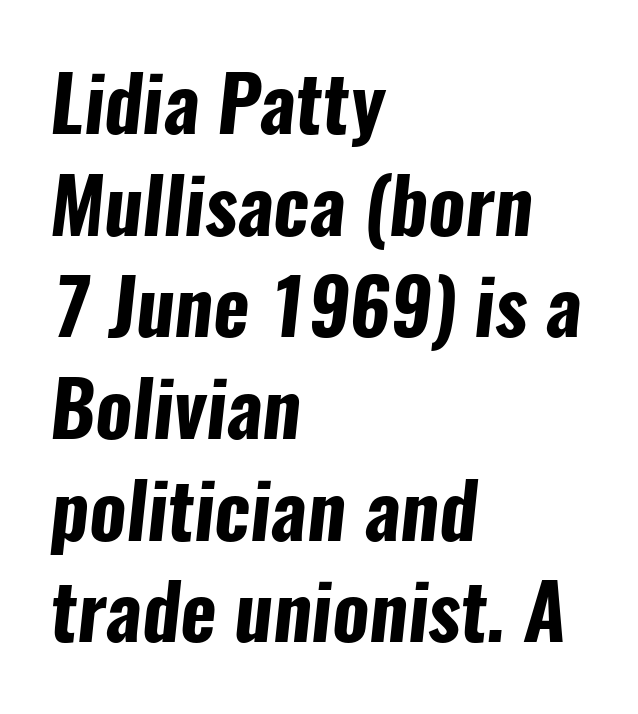
Q: Is the text bold? A: Yes.
Q: Is the typeface a serif or a sans-serif typeface? A: Sans-serif.
Q: Is the text underlined? A: No.
Q: How is the paragraph aligned? A: Left-aligned.
Q: Is the spacing between letters normal or unusually wide? A: Normal.
Q: Is the spacing between lines tight, normal or loose? A: Normal.
Q: Width (condensed, normal, or wide)? A: Condensed.
Q: Stroke contrast? A: Low.
Q: x-height? A: Medium.
Q: Monospaced? A: No.
